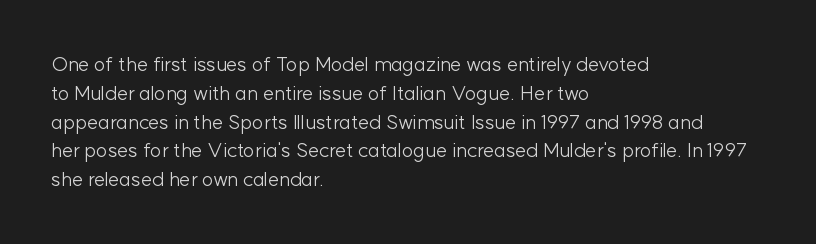
{"italic": "no", "bold": "no", "underline": "no", "align": "left", "line_spacing": "normal", "line_spacing_ratio": 1.44, "letter_spacing": "normal", "letter_spacing_em": 0.0, "glyph_px": 20}
